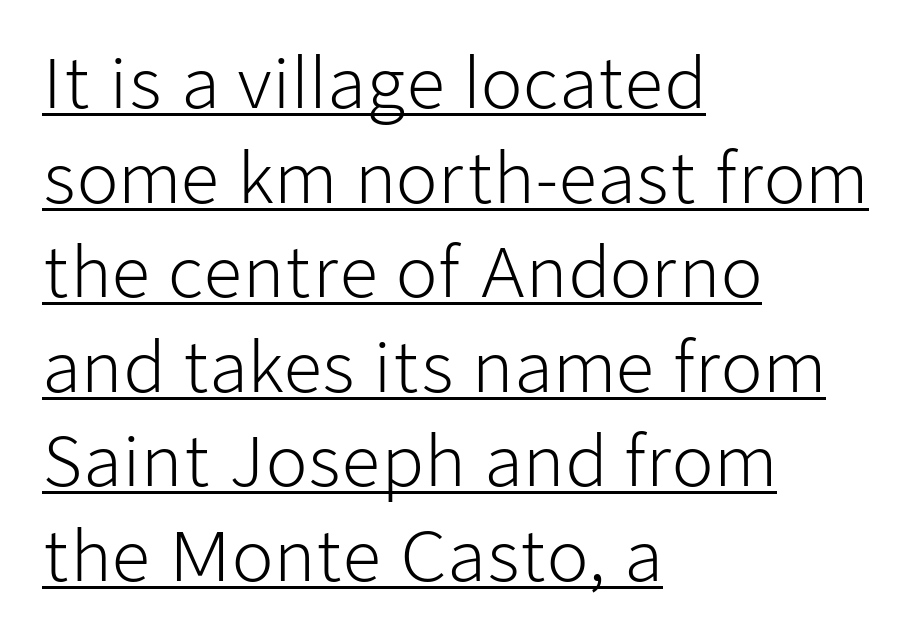
The image shows 68 px light sans-serif type, upright; set left-aligned, normal line spacing (1.39x), normal letter spacing, underlined; low stroke contrast and a medium x-height.
